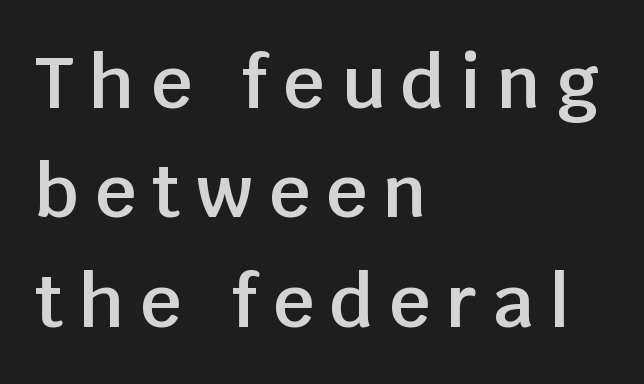
The image shows 72 px semibold sans-serif type, upright; set left-aligned, normal line spacing (1.52x), unusually wide letter spacing (+0.22 em), not underlined; low stroke contrast and a large x-height.
